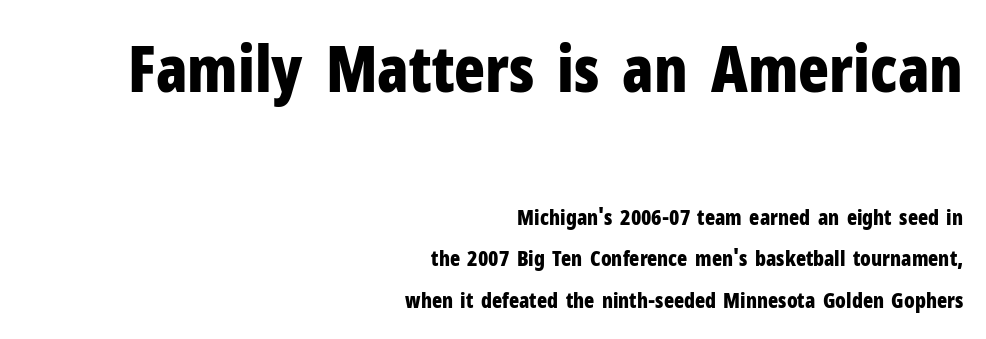
{"serif": "no", "italic": "no", "bold": "yes", "weight": "bold", "width": "condensed", "stroke_contrast": "low", "x_height": "medium", "monospaced": "no", "underline": "no", "align": "right", "line_spacing": "loose", "line_spacing_ratio": 1.99, "letter_spacing": "normal", "letter_spacing_em": 0.0, "larger_block": "first", "size_ratio": 3.05, "glyph_px": 64}
